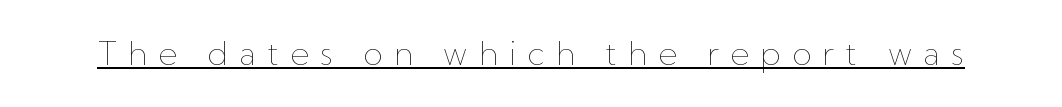
{"italic": "no", "bold": "no", "weight": "thin", "width": "normal", "stroke_contrast": "low", "x_height": "medium", "monospaced": "no", "underline": "yes", "letter_spacing": "wide", "letter_spacing_em": 0.35, "glyph_px": 32}
